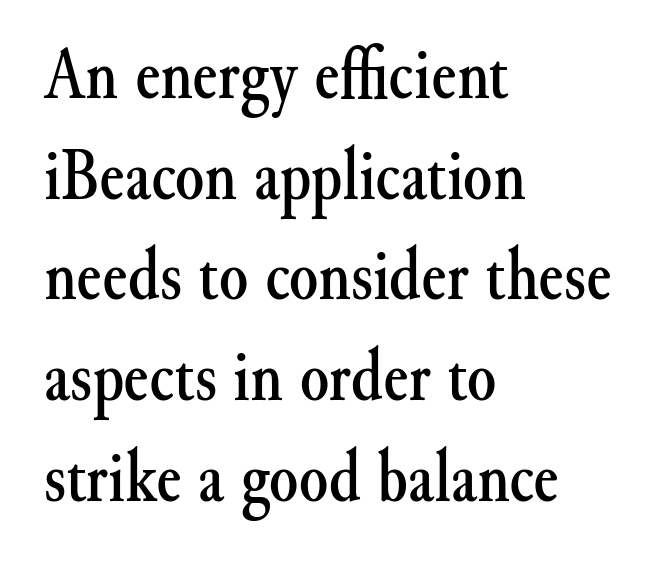
The image shows 74 px serif type, upright; set left-aligned, normal line spacing (1.36x), normal letter spacing, not underlined; medium stroke contrast and a small x-height.
